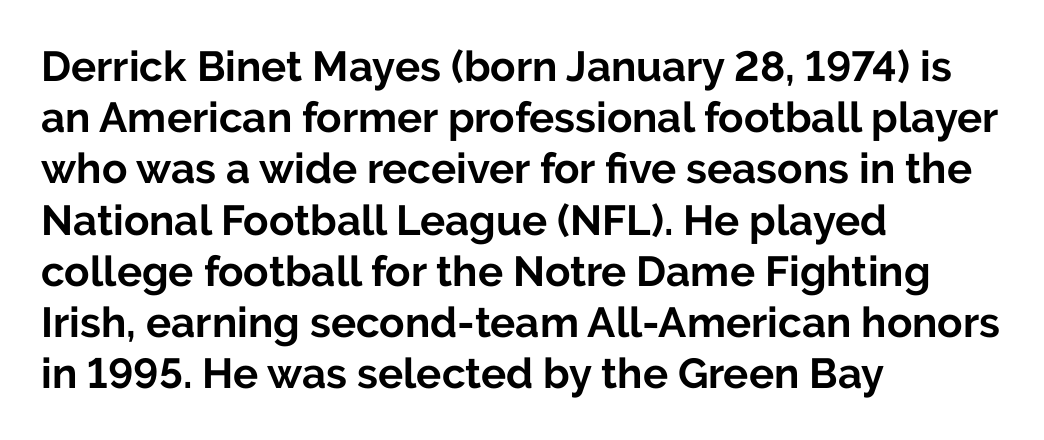
The passage is arranged the way most books set body copy — flush left. Nobody drew a line under any word here. Summary of weight: heavy, a full bold. Typographically, this falls in the sans-serif category. Italic? Not at all — the glyphs are vertical.
